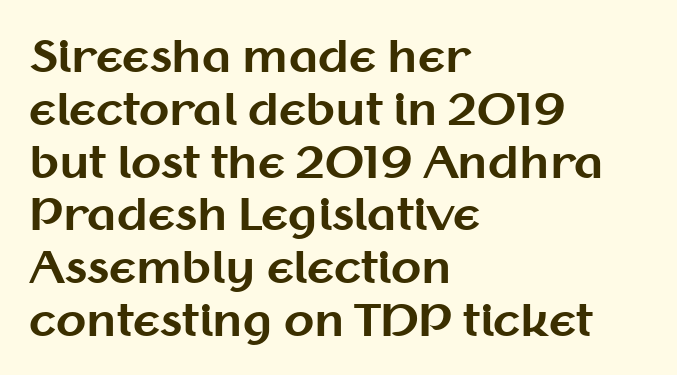
The image shows 44 px bold sans-serif type, upright; set left-aligned, line spacing 1.2x, normal letter spacing, not underlined; medium stroke contrast and a medium x-height.
